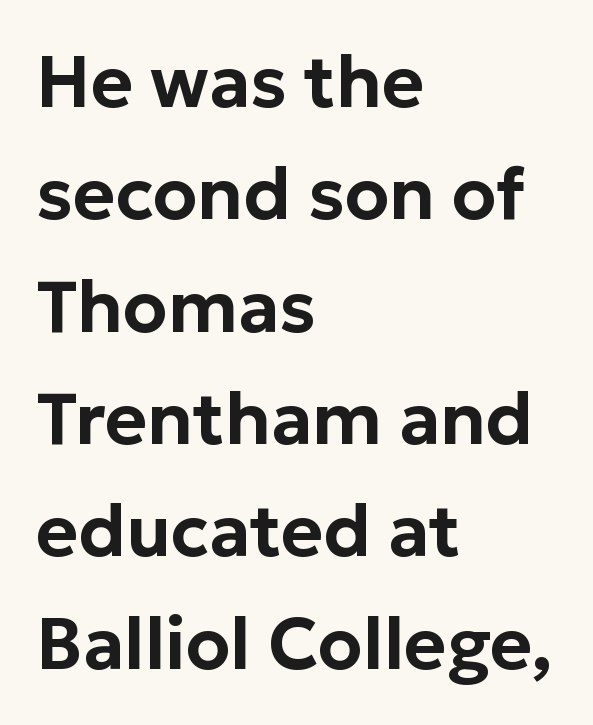
{"serif": "no", "italic": "no", "width": "normal", "stroke_contrast": "low", "x_height": "medium", "monospaced": "no", "underline": "no", "align": "left", "line_spacing": "normal", "line_spacing_ratio": 1.56, "letter_spacing": "normal", "letter_spacing_em": 0.0, "glyph_px": 72}
